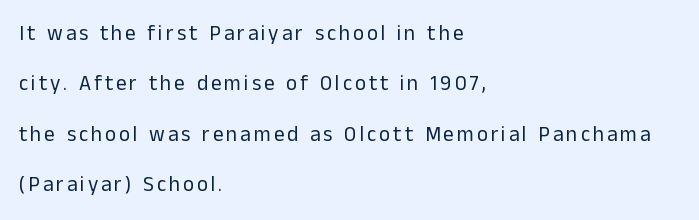
The image shows 21 px text type, upright; set left-aligned, loose line spacing (2.4x), not underlined.
